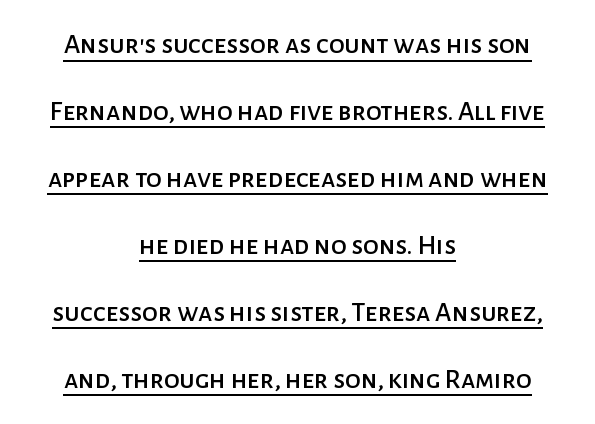
{"serif": "no", "italic": "no", "width": "normal", "stroke_contrast": "low", "x_height": "medium", "monospaced": "no", "underline": "yes", "align": "center", "line_spacing": "loose", "line_spacing_ratio": 2.39, "letter_spacing": "normal", "letter_spacing_em": 0.0, "glyph_px": 28}
